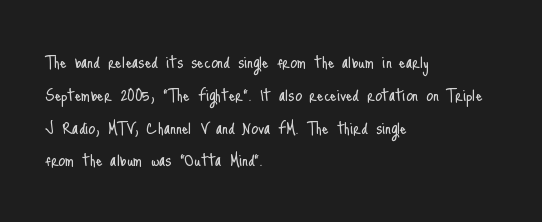
Q: Is the text bold? A: No.
Q: Is the text italic (slanted)? A: No, it is upright.
Q: Is the text underlined? A: No.
Q: How is the paragraph aligned? A: Left-aligned.
Q: Is the spacing between letters normal or unusually wide? A: Normal.
Q: Is the spacing between lines tight, normal or loose? A: Normal.
